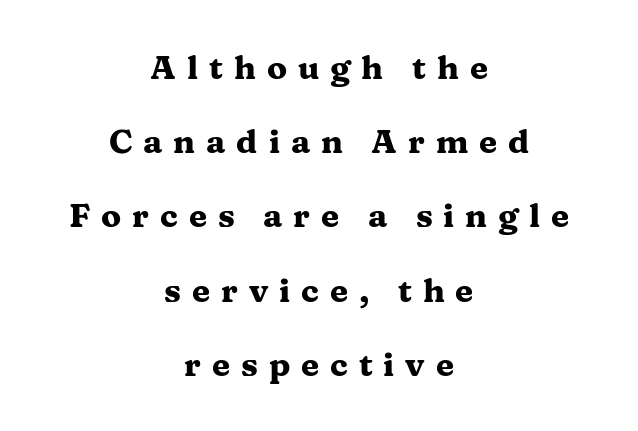
{"serif": "yes", "italic": "no", "bold": "yes", "weight": "heavy", "width": "wide", "stroke_contrast": "medium", "x_height": "medium", "monospaced": "no", "underline": "no", "align": "center", "line_spacing": "loose", "line_spacing_ratio": 2.25, "letter_spacing": "wide", "letter_spacing_em": 0.33, "glyph_px": 33}
